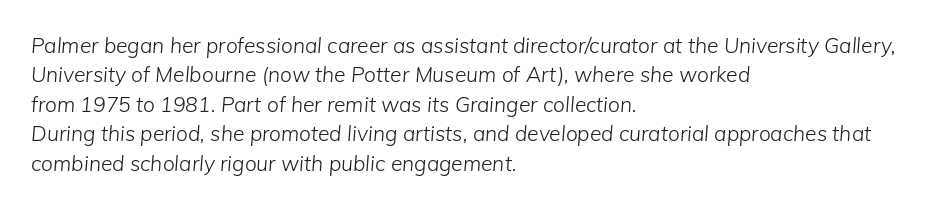
Is the block centered? No — it sits flush against the left margin. Tall strokes in this sample are angled rather than plumb. Underline: absent. What's the leading like? Ordinary, nothing unusual. No extra tracking has been applied to these lines. Letters have the restrained weight of plain body copy at most.
